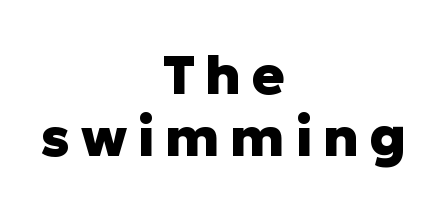
Q: Is the text bold? A: Yes.
Q: Is the text italic (slanted)? A: No, it is upright.
Q: Is the typeface a serif or a sans-serif typeface? A: Sans-serif.
Q: Is the text underlined? A: No.
Q: How is the paragraph aligned? A: Centered.
Q: Is the spacing between lines tight, normal or loose? A: Tight.
Q: Width (condensed, normal, or wide)? A: Normal.
Q: Stroke contrast? A: Low.
Q: x-height? A: Medium.
Q: Monospaced? A: No.
